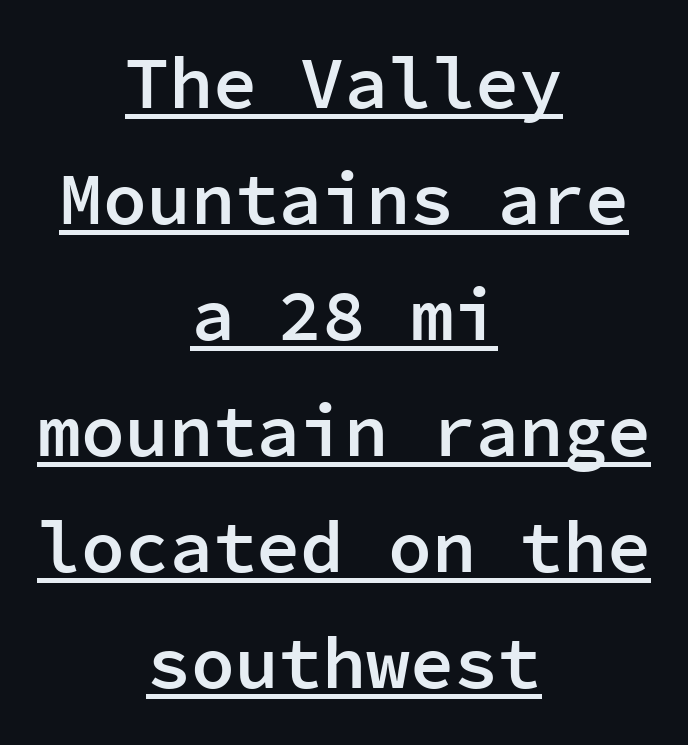
{"serif": "no", "italic": "no", "bold": "semi", "weight": "semibold", "width": "normal", "stroke_contrast": "low", "x_height": "medium", "monospaced": "yes", "underline": "yes", "align": "center", "line_spacing": "normal", "line_spacing_ratio": 1.59, "letter_spacing": "normal", "letter_spacing_em": 0.0, "glyph_px": 73}
